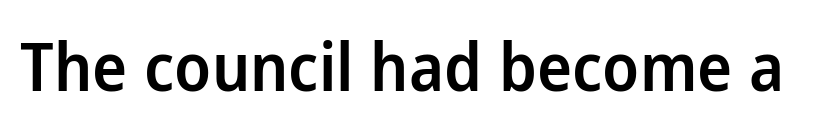
The image shows 66 px semibold sans-serif type, upright; set normal letter spacing, not underlined; low stroke contrast and a medium x-height.
